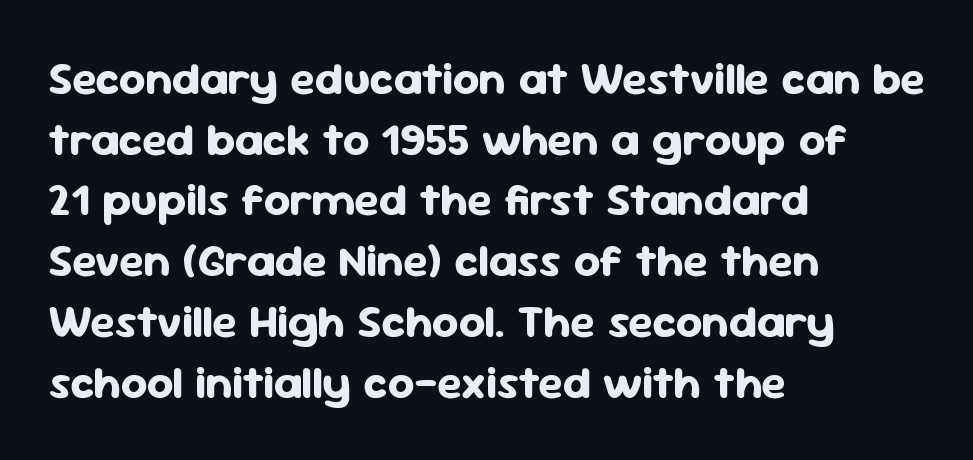
A bare baseline throughout the passage. No italicization has been applied; the sample stays upright. Classification — sans serif. Teacher's note: observe the even left margin — that is flush-left alignment. The designer left line spacing at the default.
